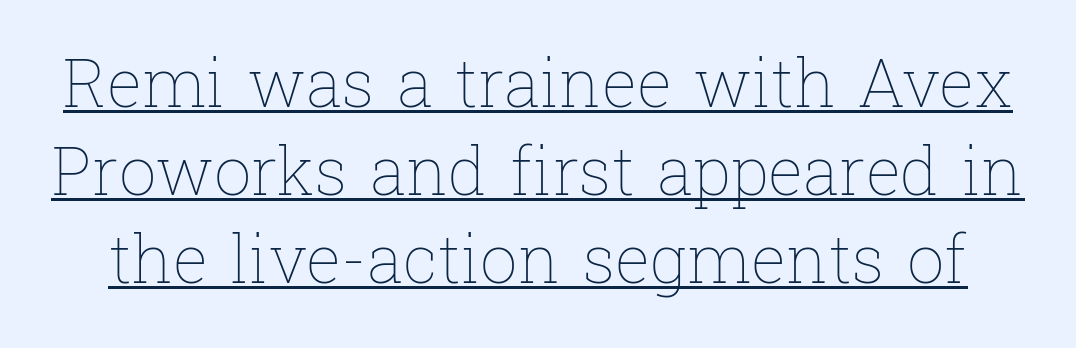
The image shows 66 px thin type, upright; set normal line spacing (1.33x), normal letter spacing, underlined; low stroke contrast and a medium x-height.
